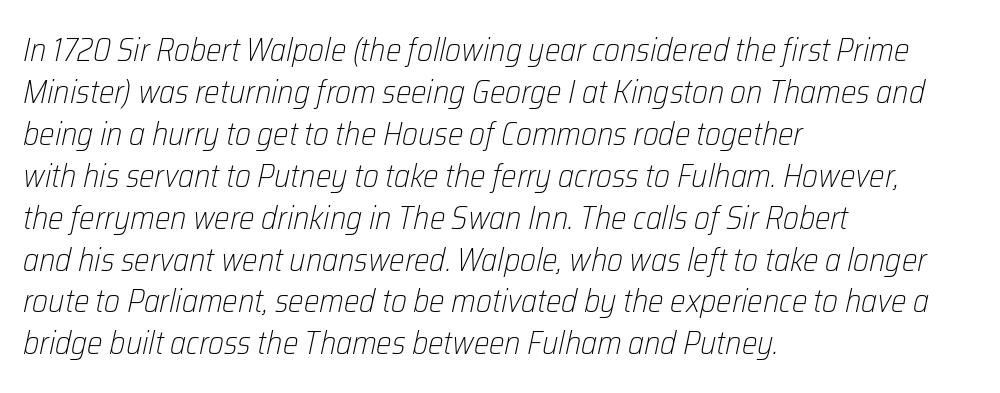
The image shows 33 px light, condensed type, italic (leaning right); set left-aligned, normal line spacing (1.27x), normal letter spacing, not underlined; low stroke contrast and a medium x-height.
